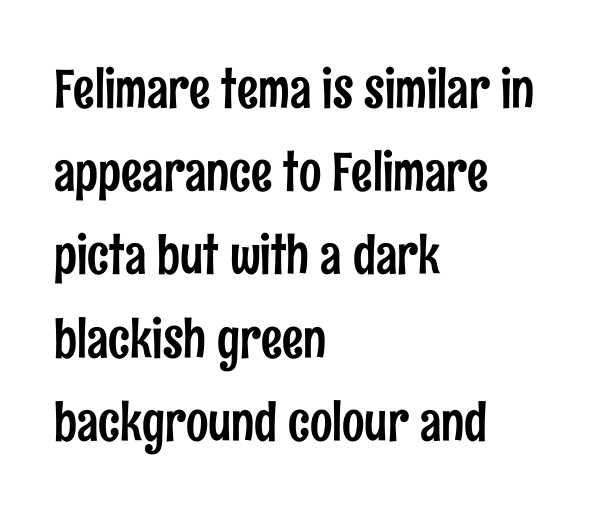
The image shows 53 px condensed sans-serif type, upright; set left-aligned, normal line spacing (1.57x), normal letter spacing, not underlined; low stroke contrast and a medium x-height.
